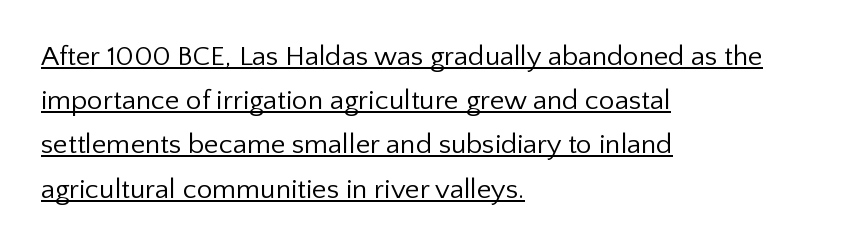
{"serif": "no", "italic": "no", "bold": "no", "weight": "regular", "width": "normal", "stroke_contrast": "low", "x_height": "medium", "monospaced": "no", "underline": "yes", "align": "left", "line_spacing": "normal", "line_spacing_ratio": 1.58, "letter_spacing": "normal", "letter_spacing_em": 0.0, "glyph_px": 28}
